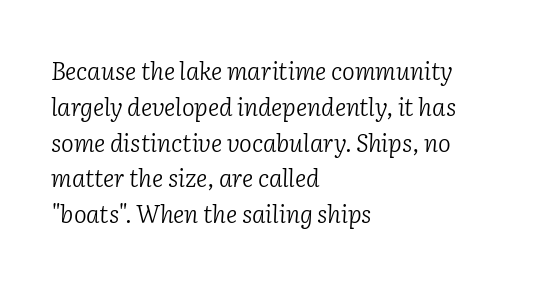
The image shows 24 px text type, italic (leaning right); set left-aligned, normal line spacing (1.49x), normal letter spacing, not underlined.
